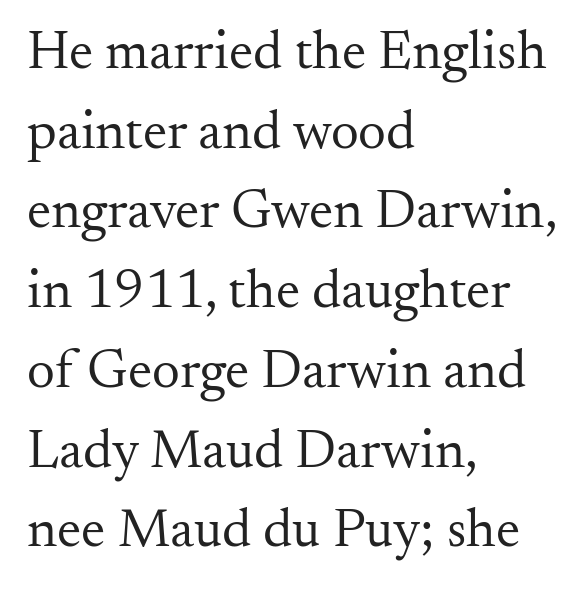
Each line starts at the same left margin while the right side varies. The weight tops out at a normal text grade. Designer's note — italics off, roman on. Reading down the column, the eye jumps a familiar distance to each next line. These lines keep a tight, regular rhythm from letter to letter.
